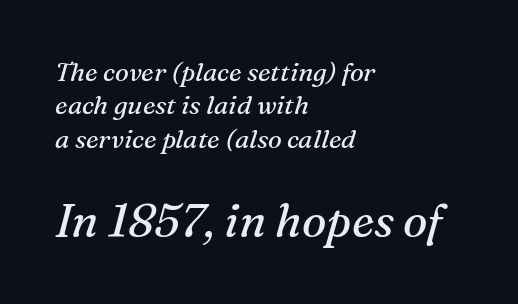
Q: Is the text bold? A: No.
Q: Is the text italic (slanted)? A: Yes, it leans right by about 16 degrees.
Q: Is the typeface a serif or a sans-serif typeface? A: Serif.
Q: Is the text underlined? A: No.
Q: How is the paragraph aligned? A: Left-aligned.
Q: Is the spacing between letters normal or unusually wide? A: Normal.
Q: Is the spacing between lines tight, normal or loose? A: Normal.
Q: Which block of text is set in a larger size, the first (top) or the second (bottom)? A: The second (bottom) one.
Q: Width (condensed, normal, or wide)? A: Normal.
Q: Stroke contrast? A: Medium.
Q: x-height? A: Medium.
Q: Monospaced? A: No.
